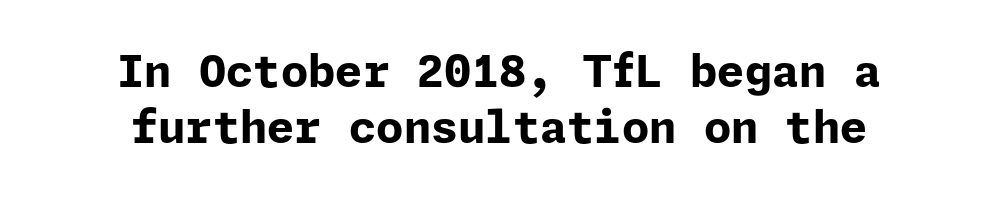
The image shows 44 px bold sans-serif type, upright; set centered, normal line spacing (1.27x), normal letter spacing, not underlined; low stroke contrast and a medium x-height.
